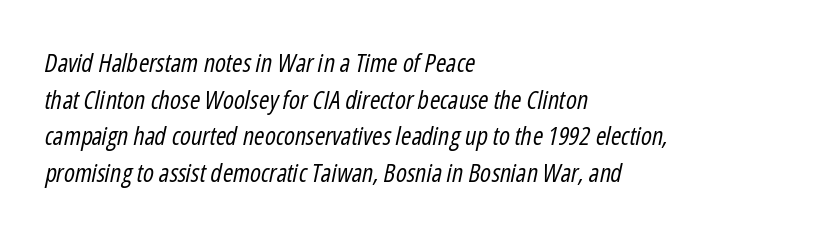
Words appear dense and cohesive because spacing is normal. The ragged edge is on the right, which tells us the setting is flush left. If you drew a line through each stem, it would be angled. A light-to-regular cut is what we see here.
